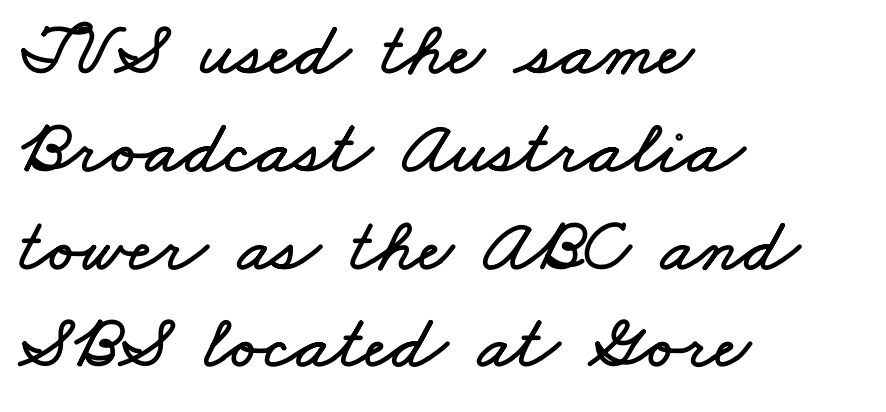
Anything drawn beneath the words? Only blank space. The passage shown has conventional tracking throughout. Spacing verdict: proportional, widths tailored to each character. Successive baselines arrive at the customary interval.
